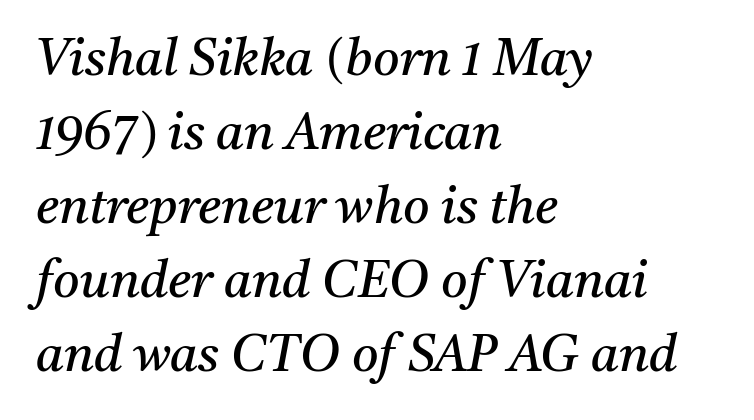
{"serif": "yes", "italic": "yes", "lean": "right", "slant_degrees": 11, "bold": "no", "weight": "regular", "width": "normal", "stroke_contrast": "medium", "x_height": "medium", "monospaced": "no", "underline": "no", "align": "left", "line_spacing": "normal", "line_spacing_ratio": 1.45, "letter_spacing": "normal", "letter_spacing_em": 0.0, "glyph_px": 51}
